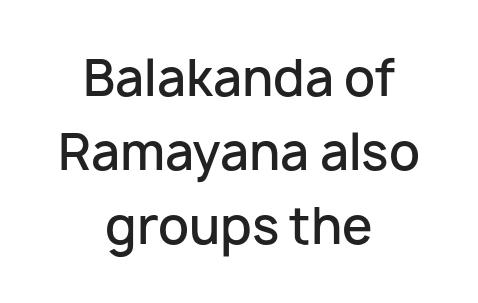
Nobody touched the tracking dial on this one. You can tell it's not italic because the verticals are truly vertical. If you measured baseline to baseline, you'd find a middling distance. This sample has the flowing, uneven cadence of proportional lettering. Reading down the block, each line starts at a different indent, mirrored at its end.
